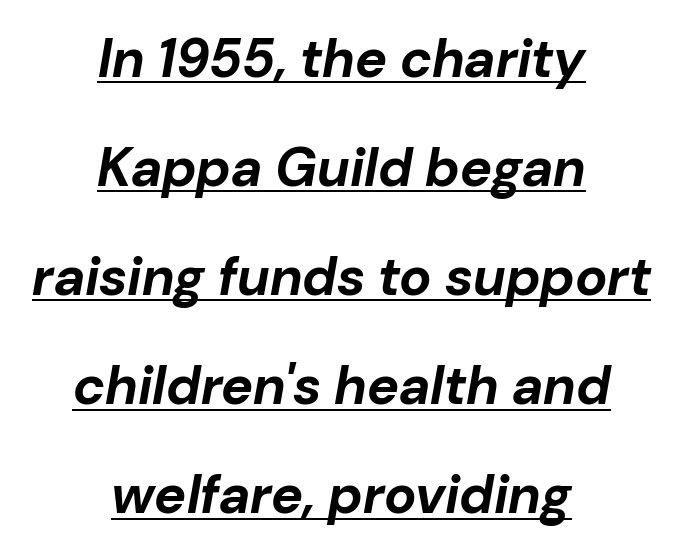
The image shows 54 px bold type, italic (leaning right); set centered, loose line spacing (2.02x), normal letter spacing, underlined; low stroke contrast and a medium x-height.
